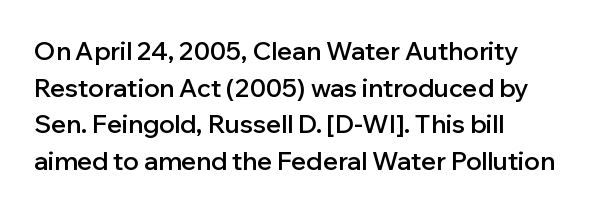
The image shows 25 px text type, upright; set left-aligned, normal line spacing (1.47x), normal letter spacing, not underlined.
